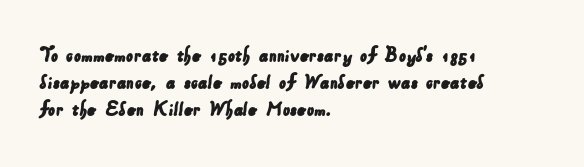
Underlining? Definitely not there. Does the copy run flush right? No — it runs flush left. Spacing between characters is what you'd get straight out of the box.
